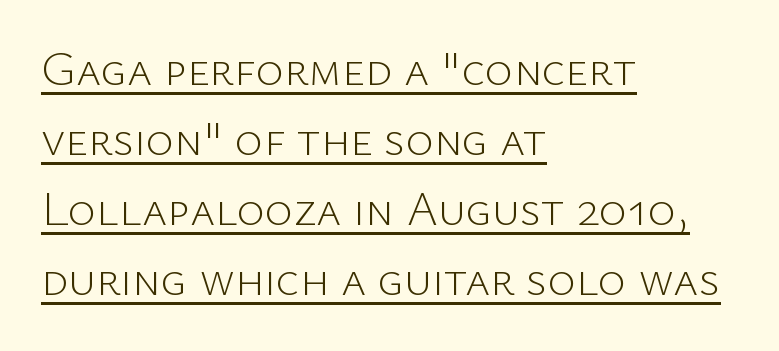
The image shows 48 px light sans-serif type, upright; set left-aligned, normal line spacing (1.46x), normal letter spacing, underlined; low stroke contrast and a medium x-height.
